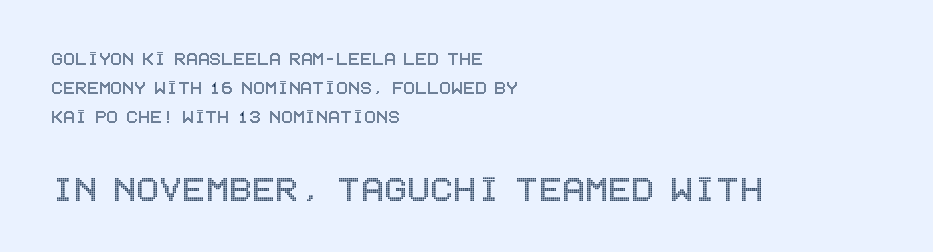
{"italic": "no", "width": "condensed", "x_height": "large", "underline": "no", "align": "left", "line_spacing": "normal", "line_spacing_ratio": 1.32, "letter_spacing": "normal", "letter_spacing_em": 0.0, "larger_block": "second", "size_ratio": 1.95, "glyph_px": 43}
